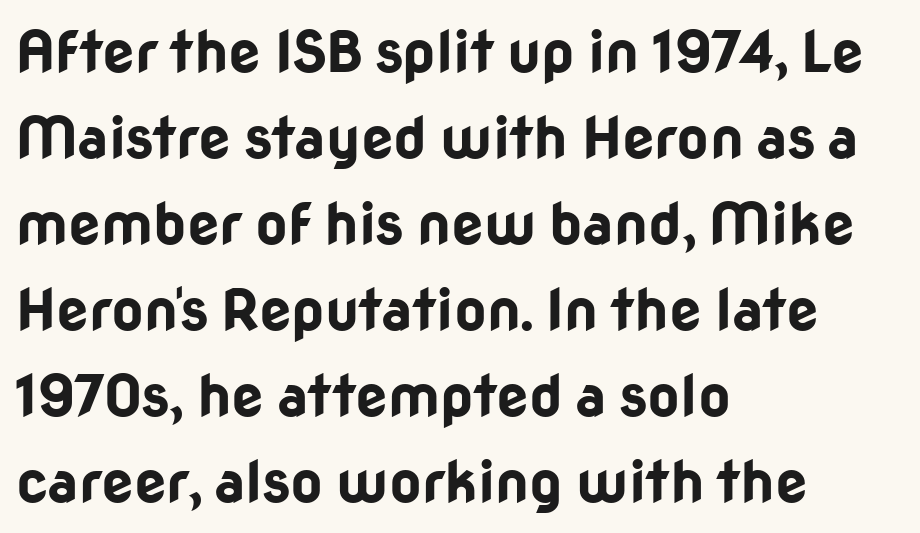
{"serif": "no", "italic": "no", "bold": "yes", "weight": "bold", "width": "normal", "stroke_contrast": "low", "x_height": "medium", "monospaced": "no", "underline": "no", "align": "left", "line_spacing": "normal", "line_spacing_ratio": 1.51, "letter_spacing": "normal", "letter_spacing_em": 0.0, "glyph_px": 57}
